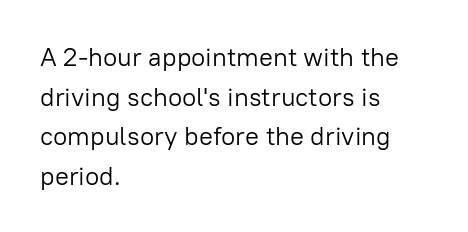
{"italic": "no", "bold": "no", "underline": "no", "align": "left", "line_spacing": "normal", "line_spacing_ratio": 1.52, "letter_spacing": "normal", "letter_spacing_em": 0.0, "glyph_px": 26}
